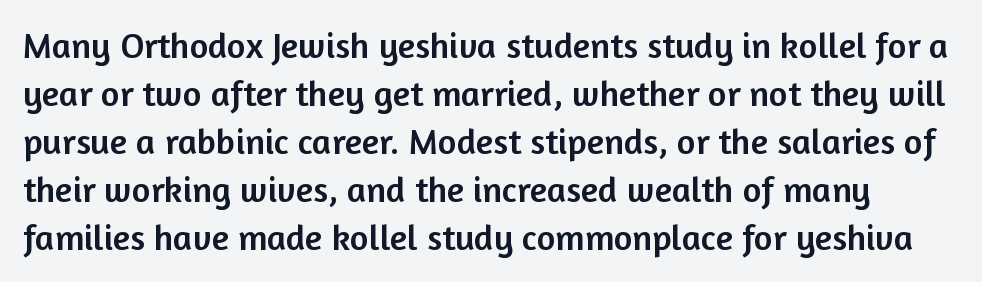
Q: Is the text italic (slanted)? A: No, it is upright.
Q: Is the typeface a serif or a sans-serif typeface? A: Sans-serif.
Q: Is the text underlined? A: No.
Q: Is the spacing between letters normal or unusually wide? A: Normal.
Q: Is the spacing between lines tight, normal or loose? A: Normal.
Q: Width (condensed, normal, or wide)? A: Normal.
Q: Stroke contrast? A: Low.
Q: x-height? A: Medium.
Q: Monospaced? A: No.
